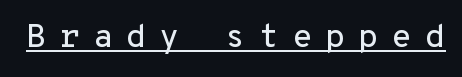
{"serif": "no", "italic": "no", "width": "normal", "stroke_contrast": "low", "x_height": "medium", "monospaced": "yes", "underline": "yes", "letter_spacing": "wide", "letter_spacing_em": 0.39, "glyph_px": 33}
